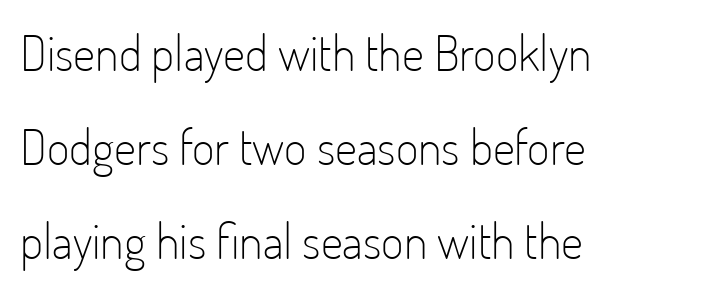
Italic? Not at all — the glyphs are vertical. The text was rendered using a sans face with plain stroke endings. This is not heavy type; no bold has been used. No word sits above an underline.
